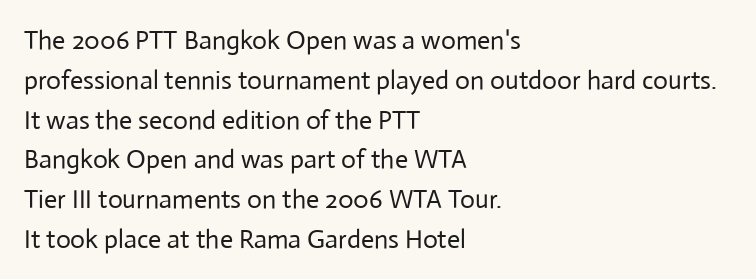
Q: Is the text bold? A: No.
Q: Is the text italic (slanted)? A: No, it is upright.
Q: Is the text underlined? A: No.
Q: How is the paragraph aligned? A: Left-aligned.
Q: Is the spacing between letters normal or unusually wide? A: Normal.
Q: Is the spacing between lines tight, normal or loose? A: Normal.
